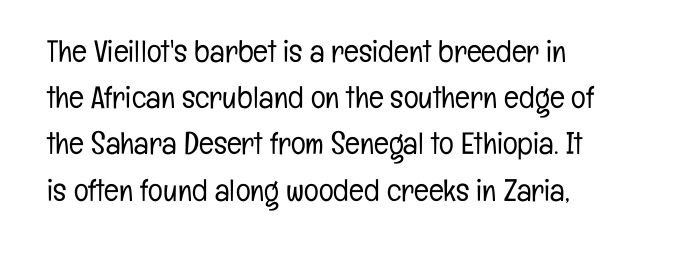
Q: Is the text bold? A: No.
Q: Is the text italic (slanted)? A: No, it is upright.
Q: Is the typeface a serif or a sans-serif typeface? A: Sans-serif.
Q: Is the text underlined? A: No.
Q: How is the paragraph aligned? A: Left-aligned.
Q: Is the spacing between letters normal or unusually wide? A: Normal.
Q: Is the spacing between lines tight, normal or loose? A: Normal.
Q: Width (condensed, normal, or wide)? A: Condensed.
Q: Stroke contrast? A: Low.
Q: x-height? A: Medium.
Q: Monospaced? A: No.
